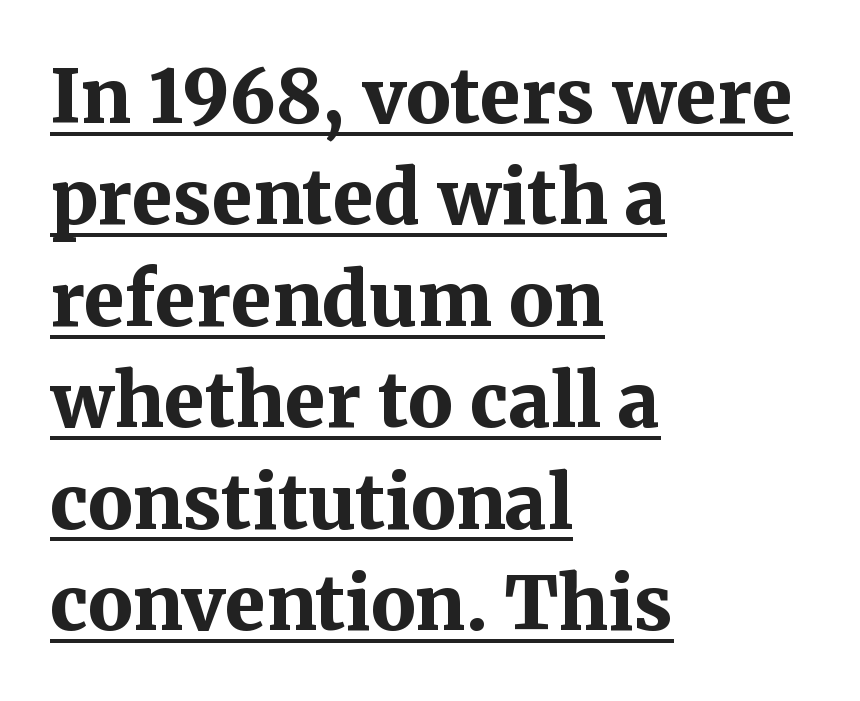
Q: Is the text bold? A: Yes.
Q: Is the text italic (slanted)? A: No, it is upright.
Q: Is the typeface a serif or a sans-serif typeface? A: Serif.
Q: Is the text underlined? A: Yes.
Q: How is the paragraph aligned? A: Left-aligned.
Q: Is the spacing between letters normal or unusually wide? A: Normal.
Q: Is the spacing between lines tight, normal or loose? A: Normal.
Q: Width (condensed, normal, or wide)? A: Normal.
Q: Stroke contrast? A: Medium.
Q: x-height? A: Medium.
Q: Monospaced? A: No.
